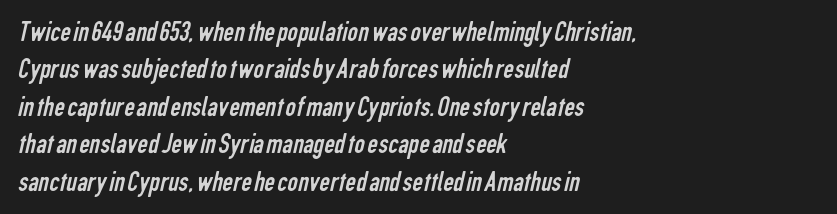
The specimen omits any rule beneath the text block's lines. How would I describe the line gaps? Plain and ordinary. The face used here is proportionally spaced, like ordinary book or web type. There is no visible air inserted between adjacent glyphs.
